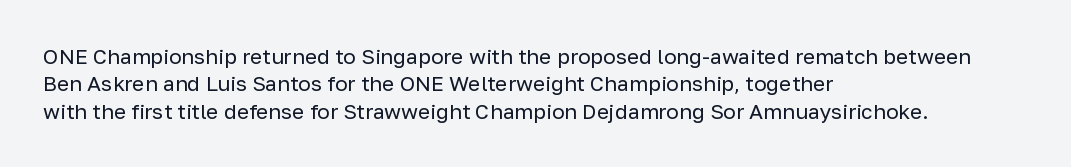
The image shows 21 px text type, upright; set left-aligned, normal line spacing (1.3x), normal letter spacing, not underlined.
